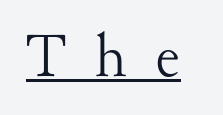
{"serif": "yes", "italic": "no", "bold": "no", "weight": "light", "width": "normal", "stroke_contrast": "medium", "x_height": "small", "monospaced": "no", "underline": "yes", "letter_spacing": "wide", "letter_spacing_em": 0.45, "glyph_px": 62}
